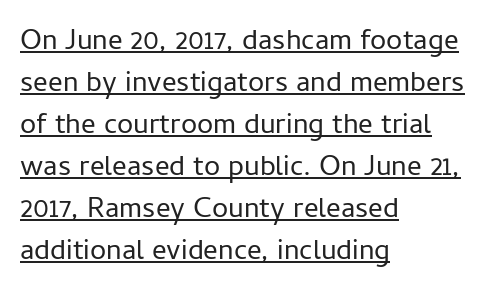
A typesetter would call this proportional, since set widths differ per character. Default kerning and tracking; the words read as compact shapes. Horizontal alignment here is leftward, the default for most running prose. A typographer would call this underscored text. Font category for this specimen: sans-serif. In terms of posture, this sample is upright.
